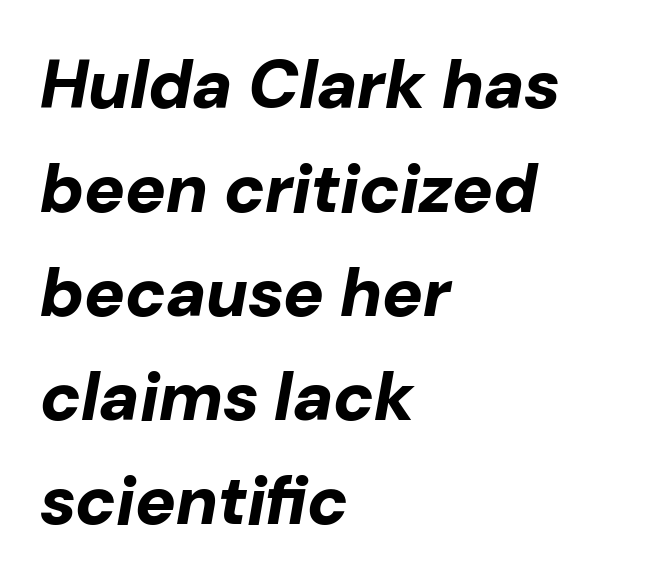
The image shows 68 px bold type, italic (leaning right); set left-aligned, normal line spacing (1.53x), normal letter spacing, not underlined; low stroke contrast and a medium x-height.
